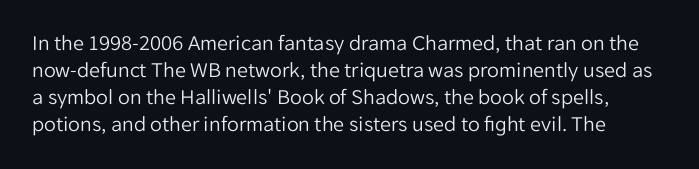
A quiet, ordinary-to-light weight characterises the typeface. A roman cut, with each character standing at attention. Default kerning and tracking; the words read as compact shapes. The string is rendered with underlining switched off.
